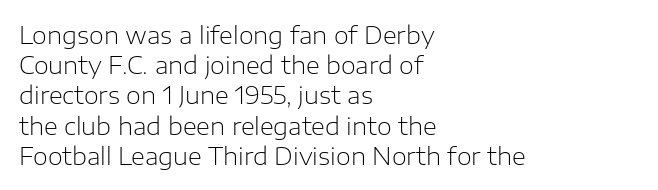
The image shows 24 px text type, upright; set left-aligned, normal line spacing (1.26x), normal letter spacing, not underlined.
